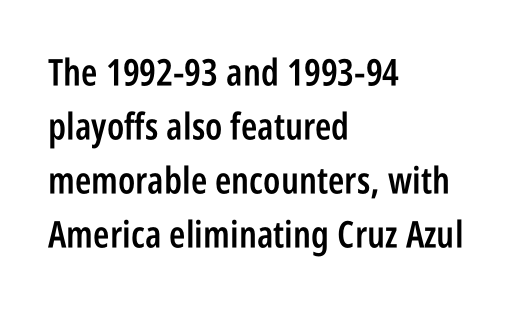
{"serif": "no", "italic": "no", "bold": "semi", "weight": "semibold", "width": "condensed", "stroke_contrast": "low", "x_height": "large", "monospaced": "no", "underline": "no", "align": "left", "line_spacing": "normal", "line_spacing_ratio": 1.46, "letter_spacing": "normal", "letter_spacing_em": 0.0, "glyph_px": 37}
